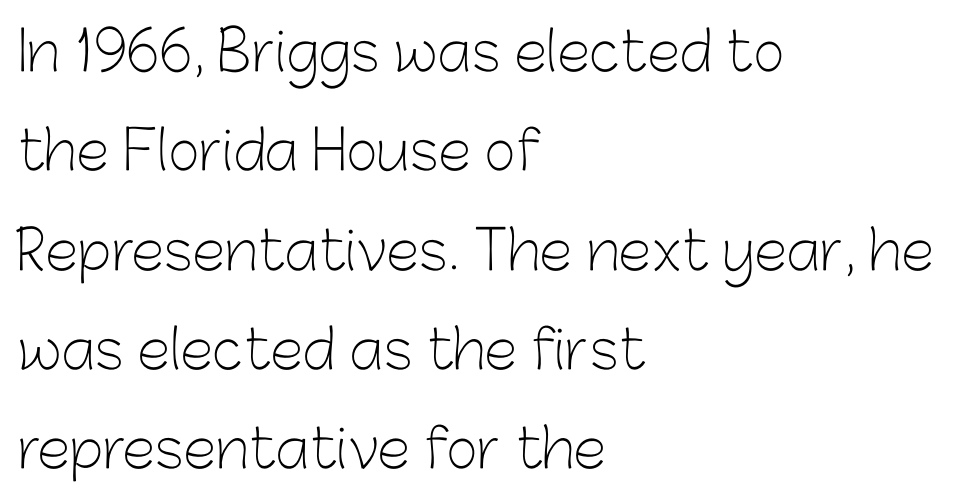
Stems and bowls with no extra thickness — not bold. Inter-character spacing is left at the font's built-in metrics. To sum up the face: it is a sans, with no serifs. No word sits above an underline. Spacing verdict: proportional, widths tailored to each character. Every character sits straight up, as roman type does.
